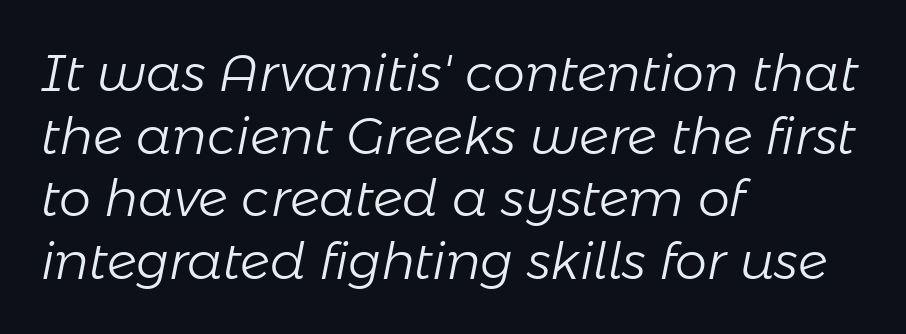
Q: Is the text bold? A: No.
Q: Is the text italic (slanted)? A: Yes, it leans right by about 11 degrees.
Q: Is the text underlined? A: No.
Q: How is the paragraph aligned? A: Left-aligned.
Q: Is the spacing between letters normal or unusually wide? A: Normal.
Q: Width (condensed, normal, or wide)? A: Normal.
Q: Stroke contrast? A: Low.
Q: x-height? A: Medium.
Q: Monospaced? A: No.
